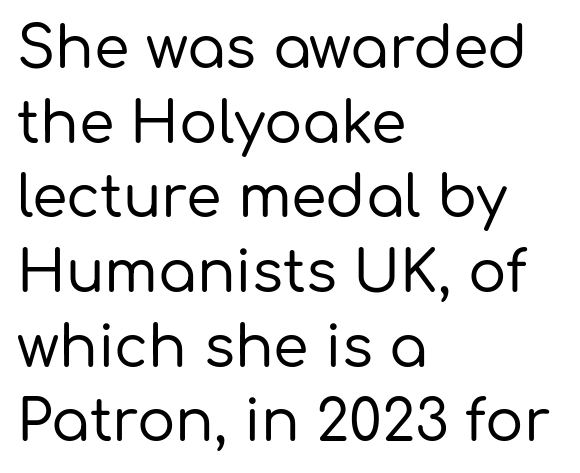
Where is the straight margin? On the left. Just letters on the line, the space beneath them empty. A typesetter would call this proportional, since set widths differ per character. Default kerning and tracking; the words read as compact shapes.
